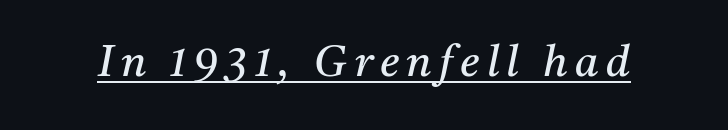
Q: Is the text bold? A: No.
Q: Is the text italic (slanted)? A: Yes, it leans right by about 11 degrees.
Q: Is the typeface a serif or a sans-serif typeface? A: Serif.
Q: Is the text underlined? A: Yes.
Q: Width (condensed, normal, or wide)? A: Normal.
Q: Stroke contrast? A: Medium.
Q: x-height? A: Medium.
Q: Monospaced? A: No.
